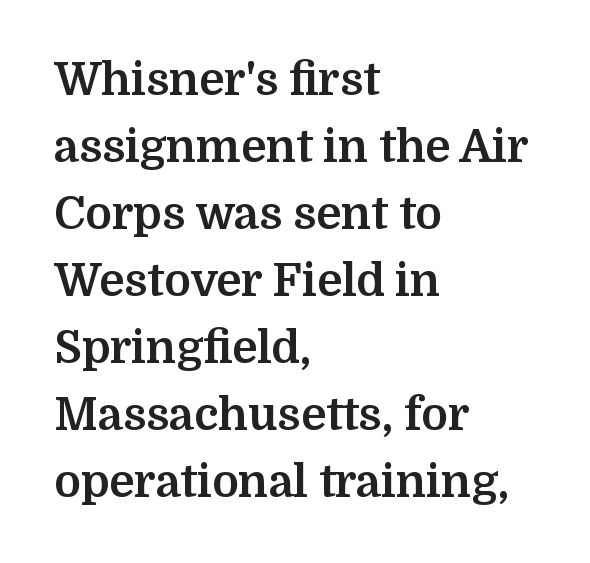
{"serif": "yes", "italic": "no", "bold": "yes", "weight": "bold", "width": "normal", "stroke_contrast": "medium", "x_height": "medium", "monospaced": "no", "underline": "no", "align": "left", "line_spacing": "normal", "line_spacing_ratio": 1.49, "letter_spacing": "normal", "letter_spacing_em": 0.0, "glyph_px": 45}
